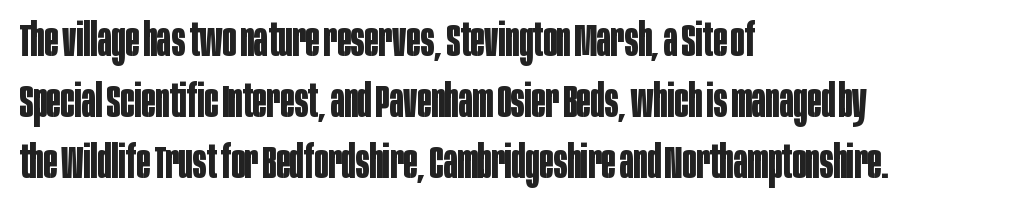
The image shows 46 px bold, condensed sans-serif type, upright; set left-aligned, normal line spacing (1.33x), normal letter spacing, not underlined; low stroke contrast and a large x-height.
